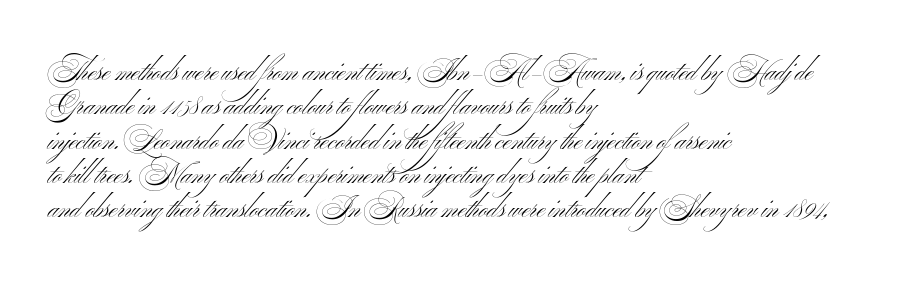
The letterforms sit at book weight or below. Honestly, the letter spacing is just normal — you wouldn't notice it. Unmarked baselines from the first word to the last. The text block is weighted toward the left margin, trailing off unevenly rightward. The designer left line spacing at the default.
